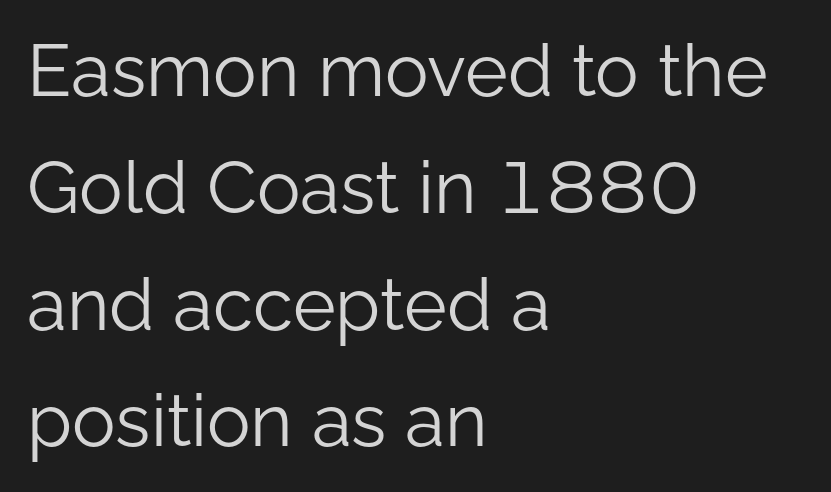
{"serif": "no", "italic": "no", "bold": "no", "weight": "light", "width": "normal", "stroke_contrast": "low", "x_height": "medium", "monospaced": "no", "underline": "no", "align": "left", "line_spacing": "normal", "line_spacing_ratio": 1.6, "letter_spacing": "normal", "letter_spacing_em": 0.0, "glyph_px": 73}
